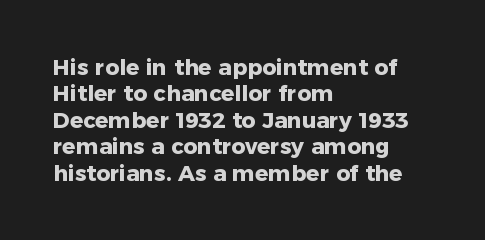
Stroke thickness is high; the sample reads as a true bold. Underline: absent. The horizontal fit of the characters is conventional and even. Do the letters lean? They stand straight. Horizontal alignment here is leftward, the default for most running prose.
